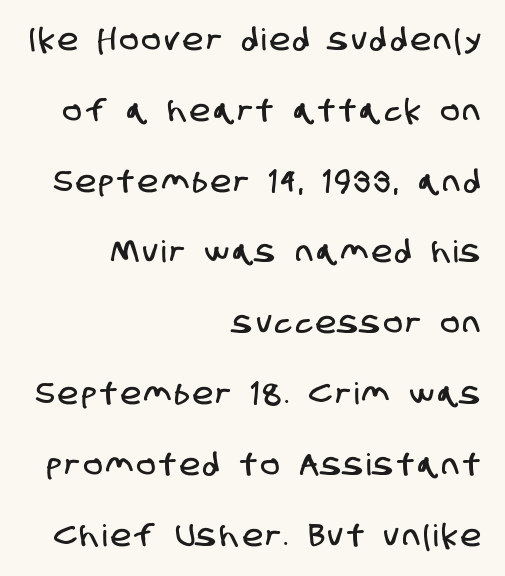
The image shows 30 px condensed sans-serif type; set right-aligned, loose line spacing (2.36x), not underlined; low stroke contrast and a large x-height.
